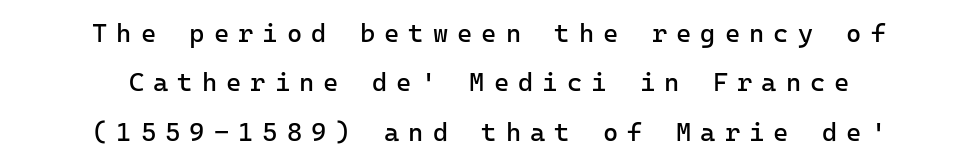
{"italic": "no", "bold": "no", "underline": "no", "align": "center", "line_spacing": "loose", "line_spacing_ratio": 1.9, "letter_spacing": "wide", "letter_spacing_em": 0.35, "glyph_px": 26}
